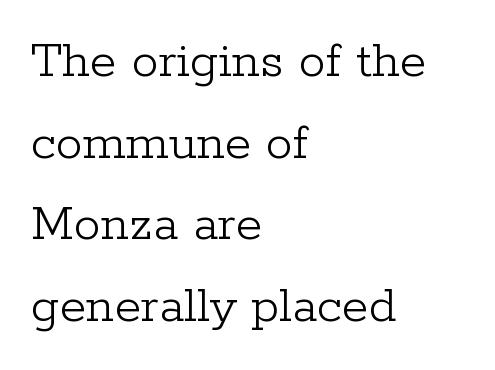
Q: Is the text bold? A: No.
Q: Is the text italic (slanted)? A: No, it is upright.
Q: Is the typeface a serif or a sans-serif typeface? A: Serif.
Q: Is the text underlined? A: No.
Q: How is the paragraph aligned? A: Left-aligned.
Q: Is the spacing between letters normal or unusually wide? A: Normal.
Q: Is the spacing between lines tight, normal or loose? A: Normal.
Q: Width (condensed, normal, or wide)? A: Normal.
Q: Stroke contrast? A: Low.
Q: x-height? A: Medium.
Q: Monospaced? A: No.
